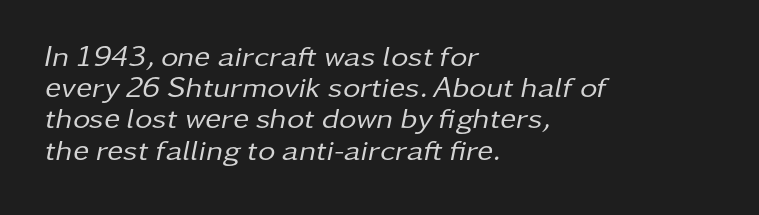
Is there much room between lines? No — they nearly touch. Left-aligned paragraph, ragged on the right. Characters follow at the spacing the type designer built in. These lines are rendered in a variable-pitch font. Lines of text with bare space underneath. Ink coverage per letter is moderate at most.
